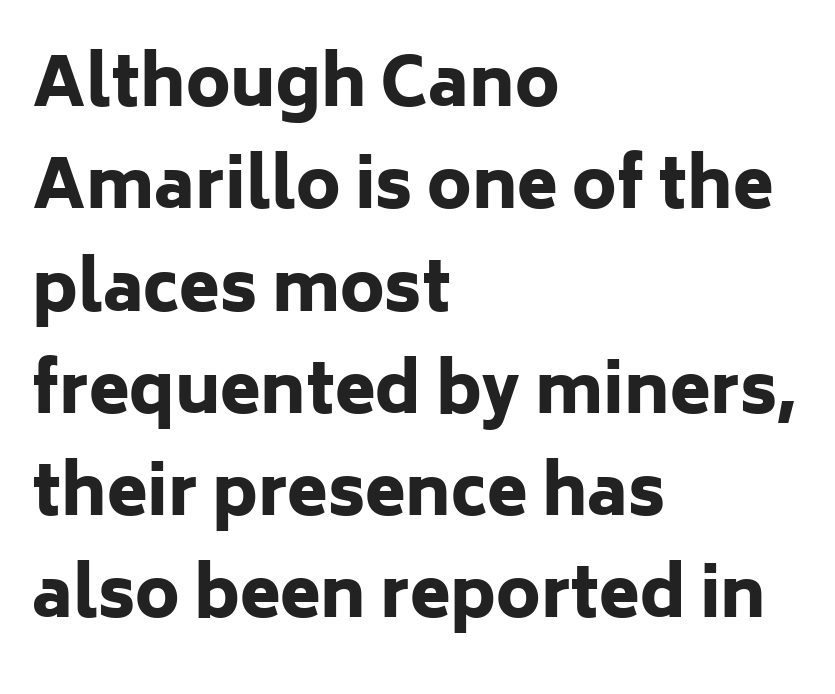
The image shows 66 px heavy sans-serif type, upright; set left-aligned, normal line spacing (1.55x), normal letter spacing, not underlined; low stroke contrast and a medium x-height.
